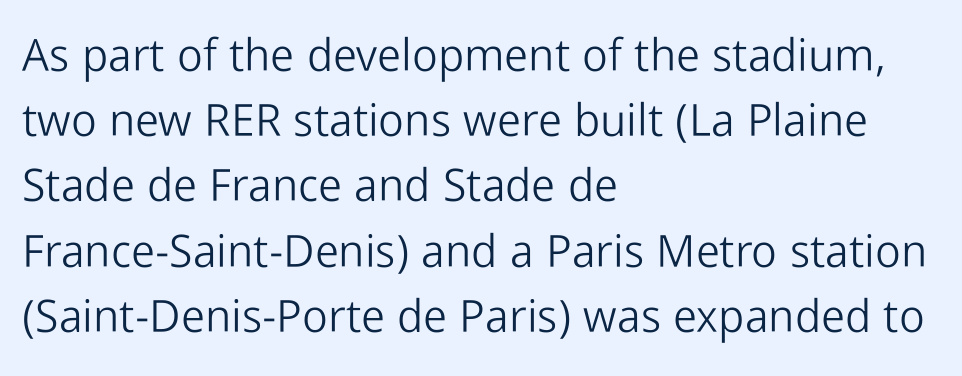
Q: Is the text bold? A: No.
Q: Is the text italic (slanted)? A: No, it is upright.
Q: Is the typeface a serif or a sans-serif typeface? A: Sans-serif.
Q: Is the text underlined? A: No.
Q: How is the paragraph aligned? A: Left-aligned.
Q: Is the spacing between letters normal or unusually wide? A: Normal.
Q: Is the spacing between lines tight, normal or loose? A: Normal.
Q: Width (condensed, normal, or wide)? A: Normal.
Q: Stroke contrast? A: Low.
Q: x-height? A: Medium.
Q: Monospaced? A: No.
